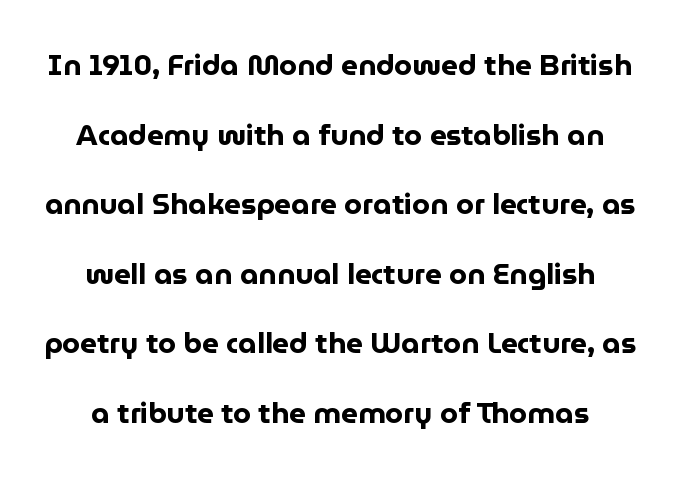
Q: Is the text bold? A: Yes.
Q: Is the text italic (slanted)? A: No, it is upright.
Q: Is the typeface a serif or a sans-serif typeface? A: Sans-serif.
Q: Is the text underlined? A: No.
Q: Is the spacing between letters normal or unusually wide? A: Normal.
Q: Is the spacing between lines tight, normal or loose? A: Loose.
Q: Width (condensed, normal, or wide)? A: Normal.
Q: Stroke contrast? A: Low.
Q: x-height? A: Medium.
Q: Monospaced? A: No.
